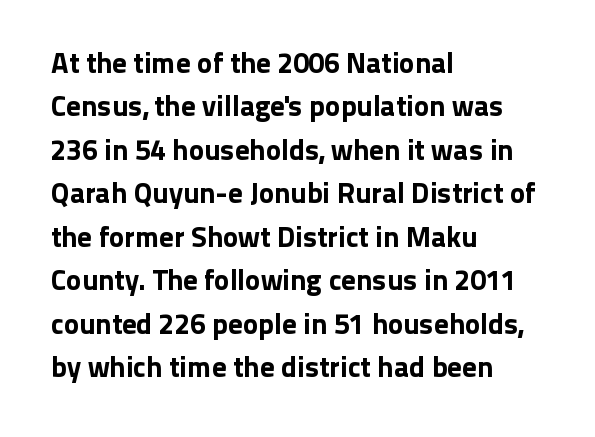
Q: Is the text italic (slanted)? A: No, it is upright.
Q: Is the typeface a serif or a sans-serif typeface? A: Sans-serif.
Q: Is the text underlined? A: No.
Q: How is the paragraph aligned? A: Left-aligned.
Q: Is the spacing between letters normal or unusually wide? A: Normal.
Q: Is the spacing between lines tight, normal or loose? A: Normal.
Q: Width (condensed, normal, or wide)? A: Normal.
Q: Stroke contrast? A: Low.
Q: x-height? A: Medium.
Q: Monospaced? A: No.
